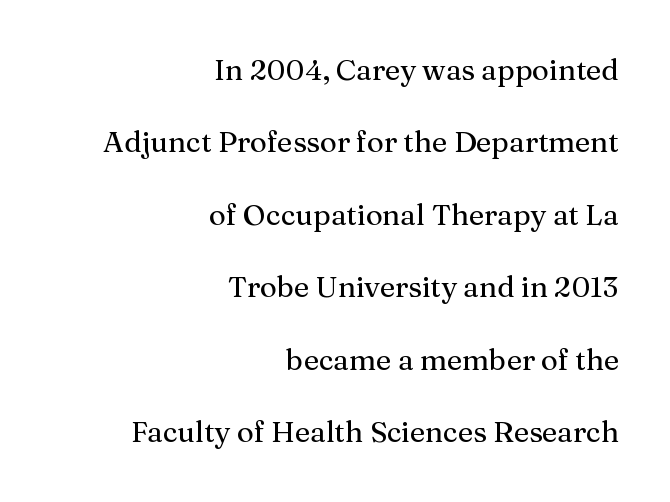
The paragraph shown leans on its right margin. The rendering shows small feet on the letterforms — a serif design. Tall strokes in this sample are plumb rather than angled. These lines keep a tight, regular rhythm from letter to letter.
